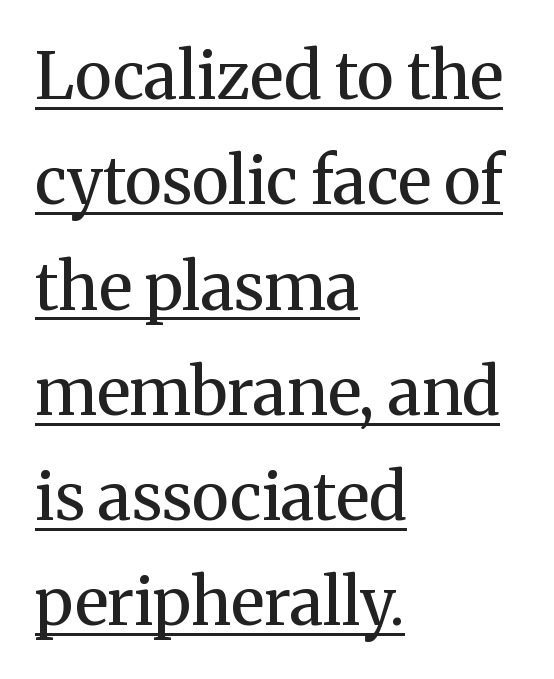
{"serif": "yes", "italic": "no", "bold": "no", "weight": "regular", "width": "normal", "stroke_contrast": "medium", "x_height": "medium", "monospaced": "no", "underline": "yes", "align": "left", "line_spacing": "normal", "line_spacing_ratio": 1.62, "letter_spacing": "normal", "letter_spacing_em": 0.0, "glyph_px": 65}
